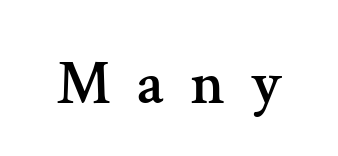
Looks like regular typesetting: each glyph gets only the width it needs. Display-style spreading of the glyphs; the letterfit is very open. This is roman type, the default non-slanted kind. The glyphs in this specimen are seriffed.
